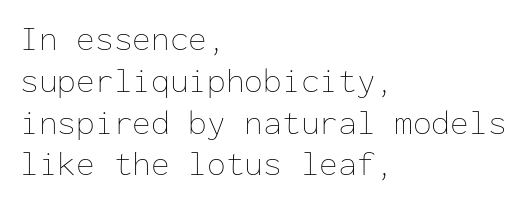
The image shows 34 px thin type, upright, monospaced; set left-aligned, line spacing 1.23x, normal letter spacing, not underlined; low stroke contrast and a medium x-height.
